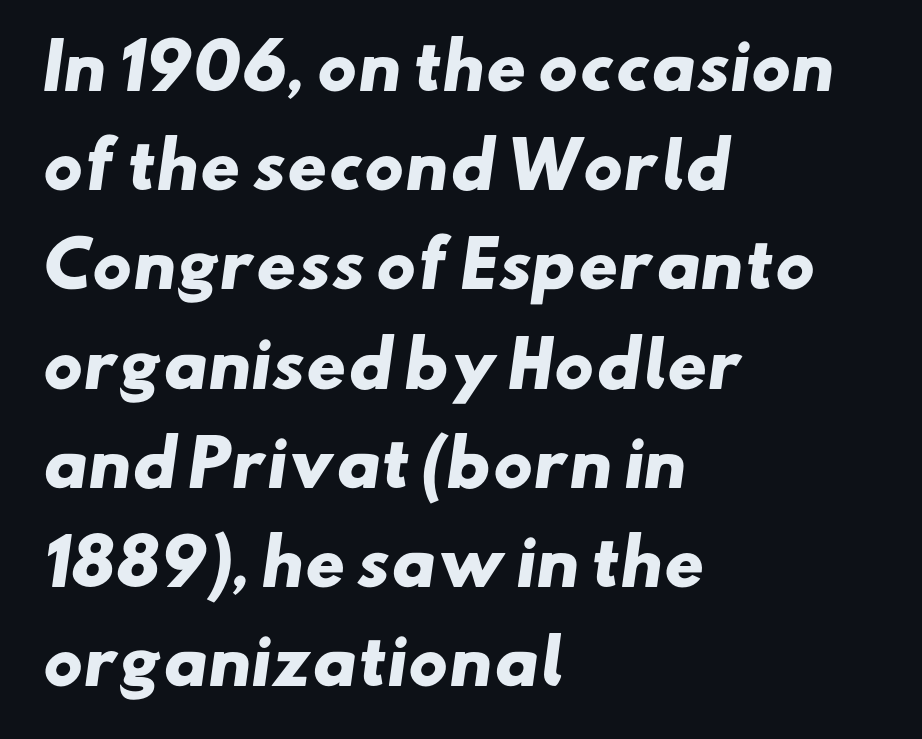
{"serif": "no", "bold": "yes", "weight": "heavy", "width": "wide", "stroke_contrast": "low", "x_height": "small", "monospaced": "no", "underline": "no", "align": "left", "line_spacing": "normal", "line_spacing_ratio": 1.6, "letter_spacing": "normal", "letter_spacing_em": 0.0, "glyph_px": 62}
